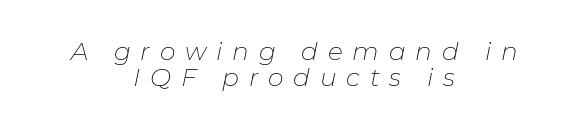
The image shows 25 px text type, italic (leaning right); set centered, tight line spacing (1.05x), unusually wide letter spacing (+0.39 em), not underlined.
